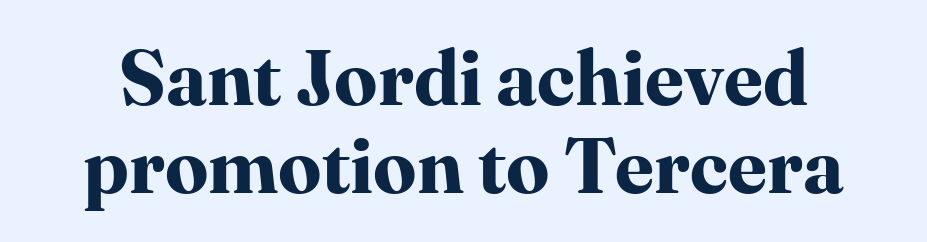
The image shows 77 px bold serif type, upright; set tight line spacing (1.14x), normal letter spacing, not underlined; high stroke contrast and a medium x-height.
